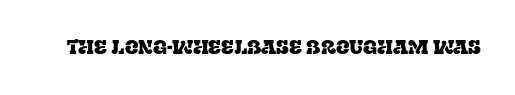
The image shows 20 px text type, upright; set normal letter spacing, not underlined.
